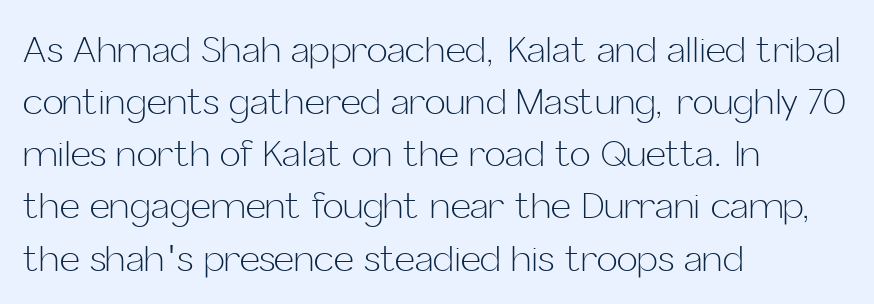
Q: Is the text bold? A: No.
Q: Is the text italic (slanted)? A: No, it is upright.
Q: Is the typeface a serif or a sans-serif typeface? A: Sans-serif.
Q: Is the text underlined? A: No.
Q: How is the paragraph aligned? A: Left-aligned.
Q: Is the spacing between letters normal or unusually wide? A: Normal.
Q: Is the spacing between lines tight, normal or loose? A: Normal.
Q: Width (condensed, normal, or wide)? A: Normal.
Q: Stroke contrast? A: Low.
Q: x-height? A: Medium.
Q: Monospaced? A: No.
